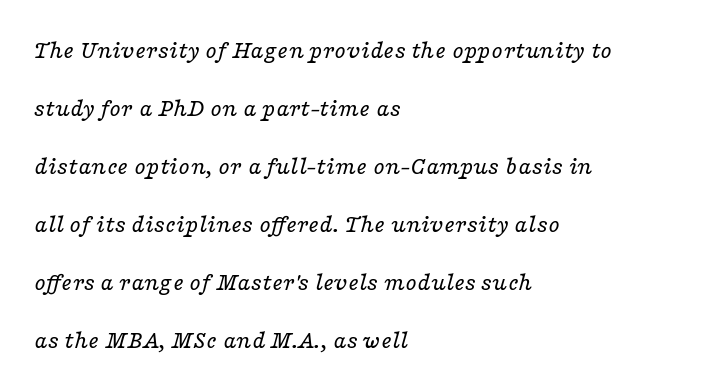
The passage shown leans; its letterforms are oblique. If you drew a ruler down the left edge, every line would touch it. Words float on clear page, feet unadorned. The letterforms sit at book weight or below. Characters follow at the spacing the type designer built in. Vertical spacing — loose.
